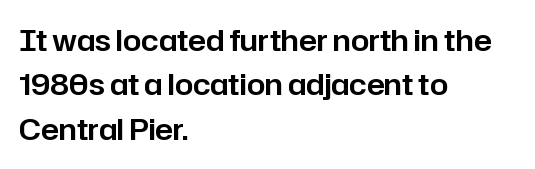
The image shows 29 px sans-serif type, upright; set left-aligned, normal line spacing (1.53x), normal letter spacing, not underlined; low stroke contrast and a medium x-height.
